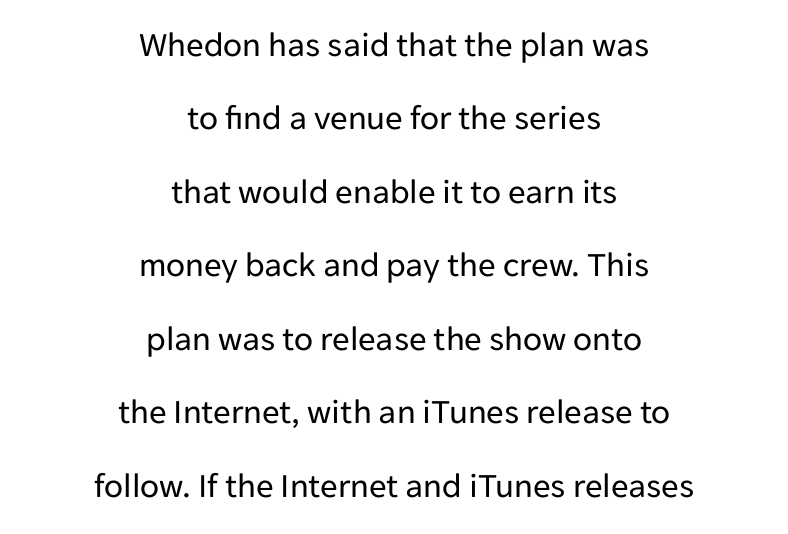
The image shows 35 px regular-weight sans-serif type, upright; set centered, loose line spacing (2.1x), normal letter spacing, not underlined; low stroke contrast and a medium x-height.
